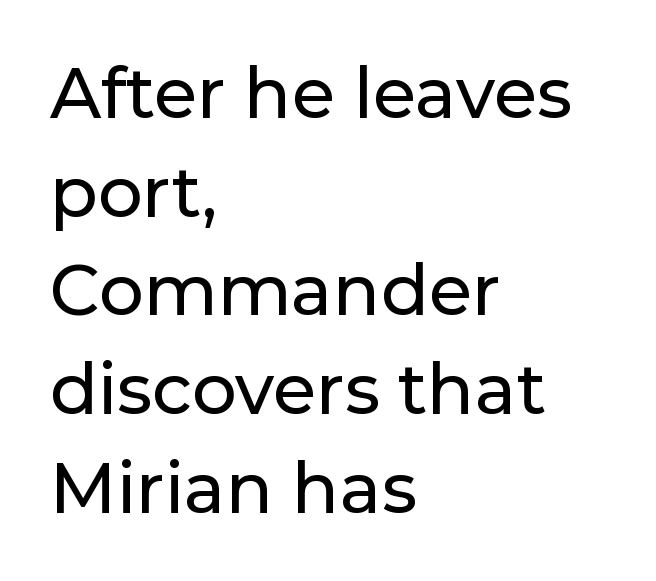
Q: Is the text italic (slanted)? A: No, it is upright.
Q: Is the typeface a serif or a sans-serif typeface? A: Sans-serif.
Q: Is the text underlined? A: No.
Q: How is the paragraph aligned? A: Left-aligned.
Q: Is the spacing between letters normal or unusually wide? A: Normal.
Q: Is the spacing between lines tight, normal or loose? A: Normal.
Q: Width (condensed, normal, or wide)? A: Normal.
Q: Stroke contrast? A: Low.
Q: x-height? A: Medium.
Q: Monospaced? A: No.
